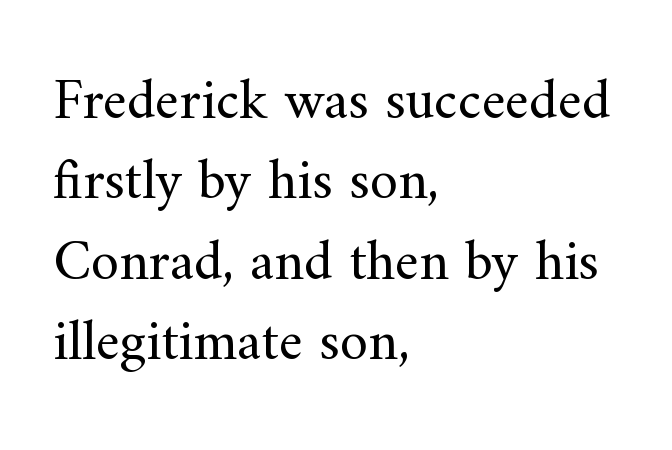
The image shows 57 px regular-weight serif type, upright; set left-aligned, normal line spacing (1.41x), normal letter spacing, not underlined; medium stroke contrast and a small x-height.
